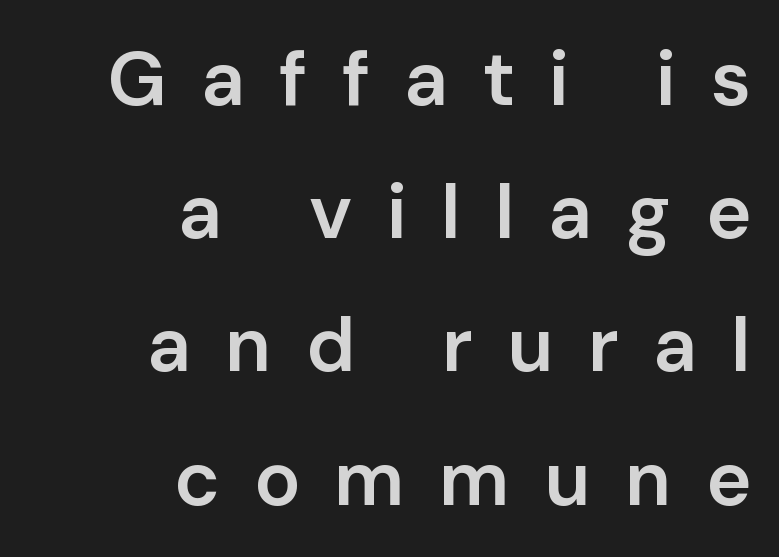
Q: Is the text bold? A: Semi-bold.
Q: Is the text italic (slanted)? A: No, it is upright.
Q: Is the typeface a serif or a sans-serif typeface? A: Sans-serif.
Q: Is the text underlined? A: No.
Q: How is the paragraph aligned? A: Right-aligned.
Q: Is the spacing between letters normal or unusually wide? A: Unusually wide.
Q: Width (condensed, normal, or wide)? A: Normal.
Q: Stroke contrast? A: Low.
Q: x-height? A: Medium.
Q: Monospaced? A: No.
